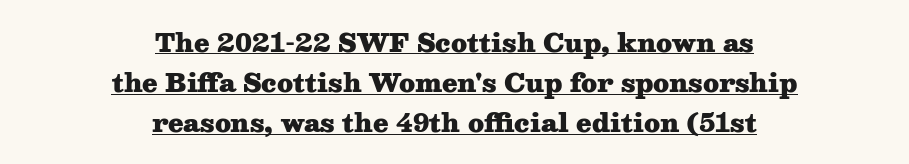
The image shows 25 px bold type, upright; set centered, normal line spacing (1.61x), normal letter spacing, underlined.
